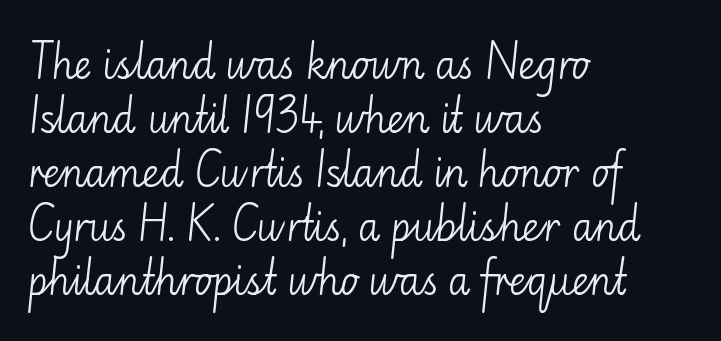
Ink coverage per letter is moderate at most. The zone under the glyphs is completely vacant. Looks like regular typesetting: each glyph gets only the width it needs. The designer went with a sans here, leaving each stem footless. Each word holds together tightly as a unit, with standard inter-letter gaps. Notice how the passage keeps a crisp vertical edge on the left only.
